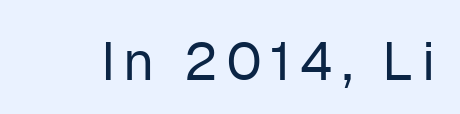
The image shows 54 px regular-weight sans-serif type, upright; set not underlined; low stroke contrast and a medium x-height.
